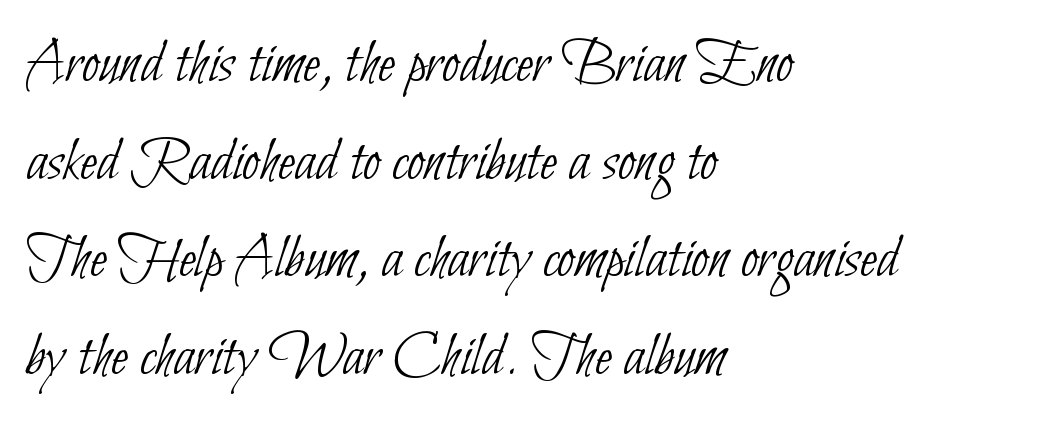
{"serif": "no", "bold": "no", "weight": "thin", "width": "condensed", "stroke_contrast": "low", "x_height": "small", "monospaced": "no", "underline": "no", "align": "left", "line_spacing": "normal", "line_spacing_ratio": 1.55, "letter_spacing": "normal", "letter_spacing_em": 0.0, "glyph_px": 63}
